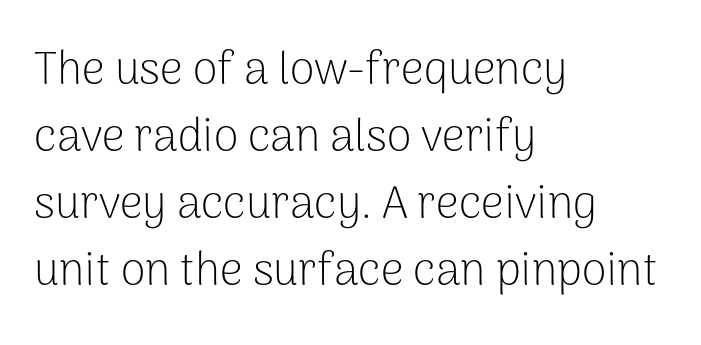
{"serif": "no", "italic": "no", "bold": "no", "weight": "light", "width": "normal", "stroke_contrast": "low", "x_height": "medium", "monospaced": "no", "underline": "no", "align": "left", "line_spacing": "normal", "line_spacing_ratio": 1.49, "letter_spacing": "normal", "letter_spacing_em": 0.0, "glyph_px": 45}
